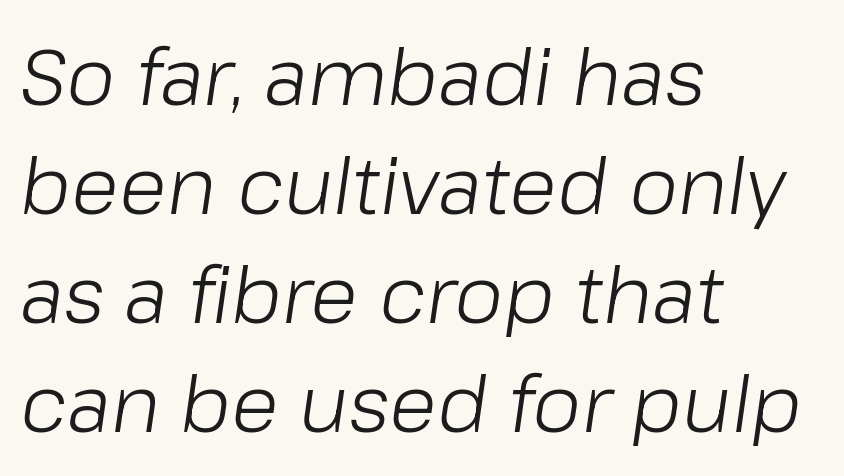
One glance says typical: line gaps are just what's usual. Does the copy run flush right? No — it runs flush left. The specimen omits any rule beneath the text block's lines. Nobody touched the tracking dial on this one.
